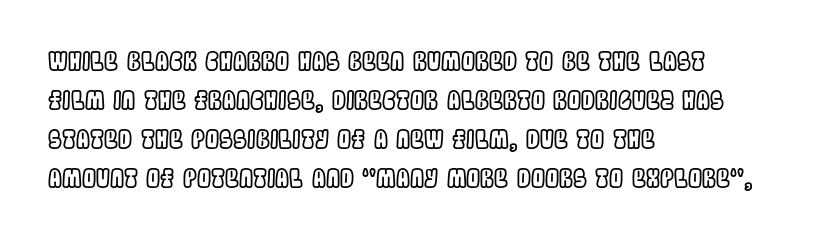
Q: Is the text italic (slanted)? A: No, it is upright.
Q: Is the text underlined? A: No.
Q: How is the paragraph aligned? A: Left-aligned.
Q: Is the spacing between letters normal or unusually wide? A: Normal.
Q: Is the spacing between lines tight, normal or loose? A: Normal.
